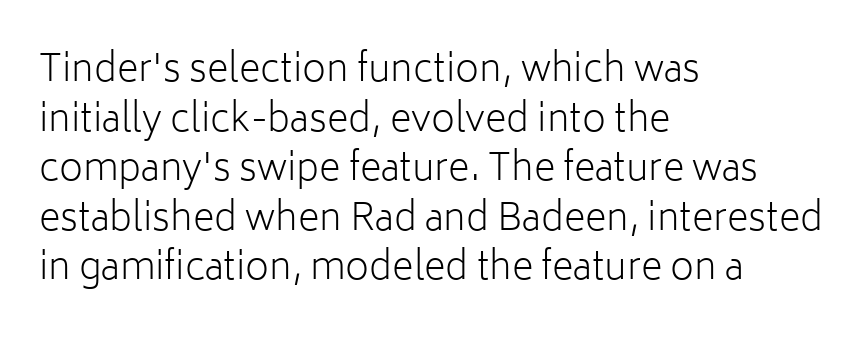
Q: Is the text bold? A: No.
Q: Is the text italic (slanted)? A: No, it is upright.
Q: Is the typeface a serif or a sans-serif typeface? A: Sans-serif.
Q: Is the text underlined? A: No.
Q: How is the paragraph aligned? A: Left-aligned.
Q: Is the spacing between letters normal or unusually wide? A: Normal.
Q: Is the spacing between lines tight, normal or loose? A: Normal.
Q: Width (condensed, normal, or wide)? A: Normal.
Q: Stroke contrast? A: Low.
Q: x-height? A: Medium.
Q: Monospaced? A: No.
